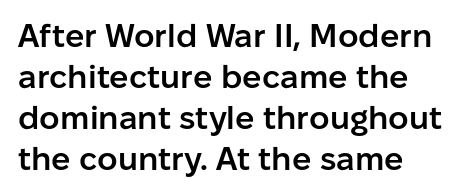
The image shows 32 px semibold sans-serif type, upright; set normal line spacing (1.28x), normal letter spacing, not underlined; low stroke contrast and a medium x-height.
